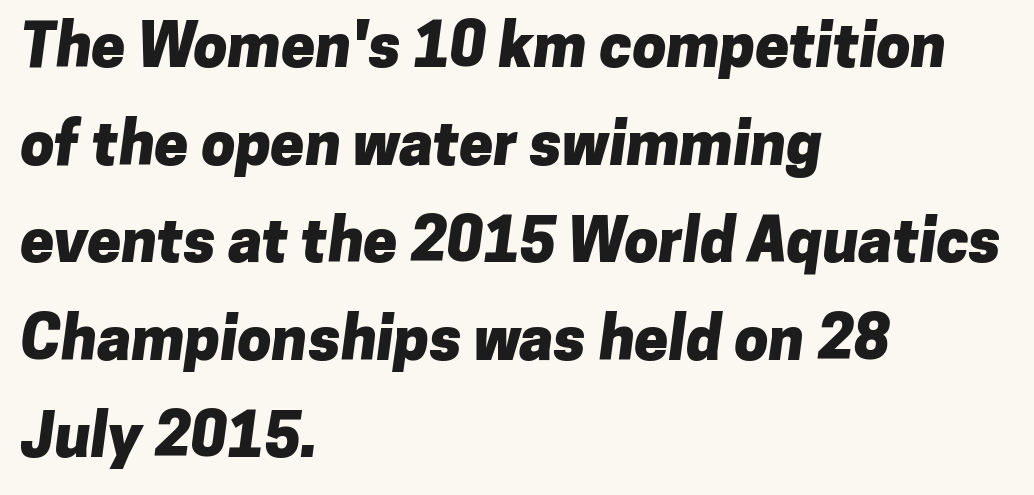
Each row of text sits above clean, open space. Horizontal alignment here is leftward, the default for most running prose. Regular leading. Look at the tracking — it's just the regular setting, nothing added. Set as a true bold cut, around the 700 mark. Is this a sans? Yes — the strokes have no serifs.
